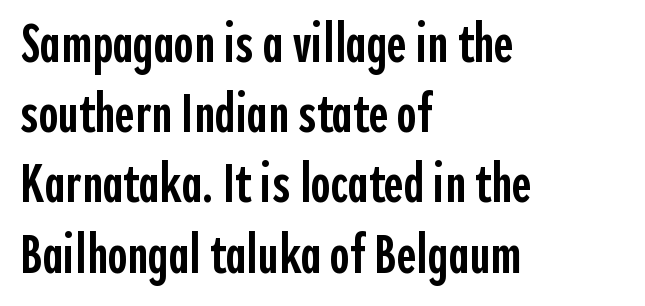
Do the characters align in a grid? No, the font is proportional. These lines are set flush left with a ragged right edge. The glyphs have the mass of a demibold cut, below bold. The letters stand upright; this is a roman face.
